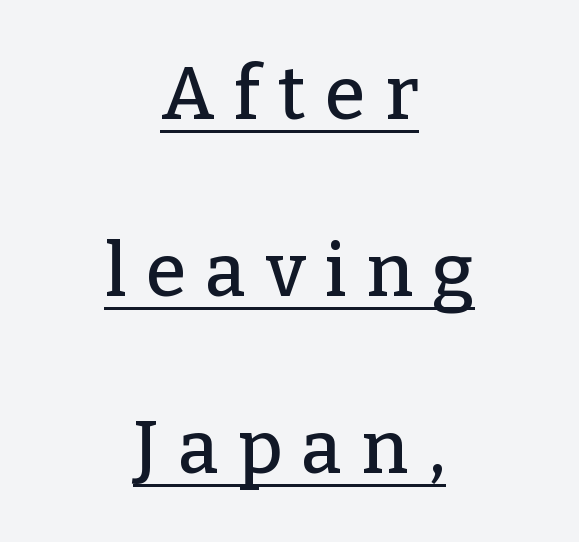
The image shows 74 px serif type, upright; set centered, loose line spacing (2.39x), unusually wide letter spacing (+0.26 em), underlined; low stroke contrast and a medium x-height.
